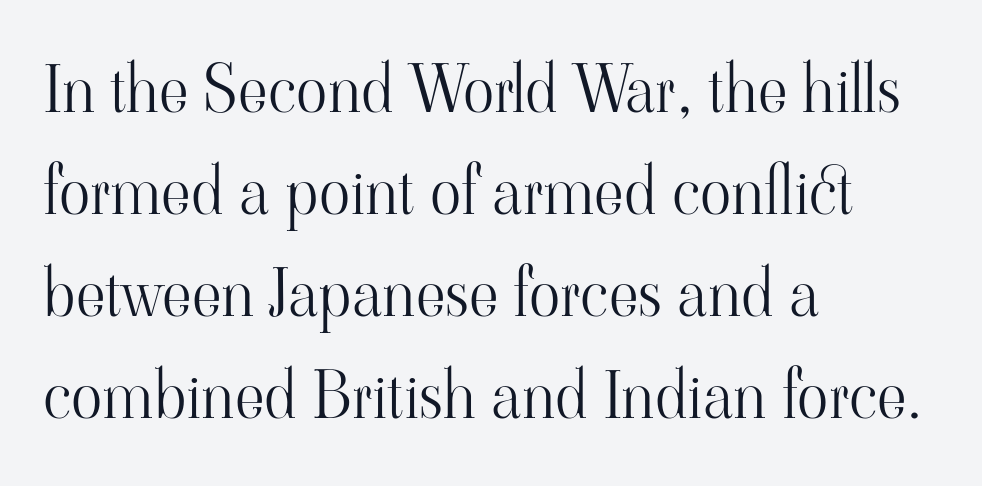
{"serif": "yes", "italic": "no", "bold": "no", "weight": "light", "width": "normal", "stroke_contrast": "high", "x_height": "small", "monospaced": "no", "underline": "no", "align": "left", "line_spacing": "normal", "line_spacing_ratio": 1.57, "letter_spacing": "normal", "letter_spacing_em": 0.0, "glyph_px": 65}
